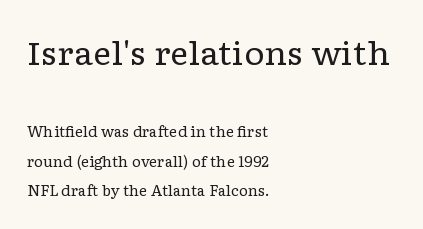
Q: Is the text bold? A: No.
Q: Is the text italic (slanted)? A: No, it is upright.
Q: Is the typeface a serif or a sans-serif typeface? A: Serif.
Q: Is the text underlined? A: No.
Q: How is the paragraph aligned? A: Left-aligned.
Q: Is the spacing between letters normal or unusually wide? A: Normal.
Q: Is the spacing between lines tight, normal or loose? A: Loose.
Q: Which block of text is set in a larger size, the first (top) or the second (bottom)? A: The first (top) one.
Q: Width (condensed, normal, or wide)? A: Wide.
Q: Stroke contrast? A: Low.
Q: x-height? A: Medium.
Q: Monospaced? A: No.
